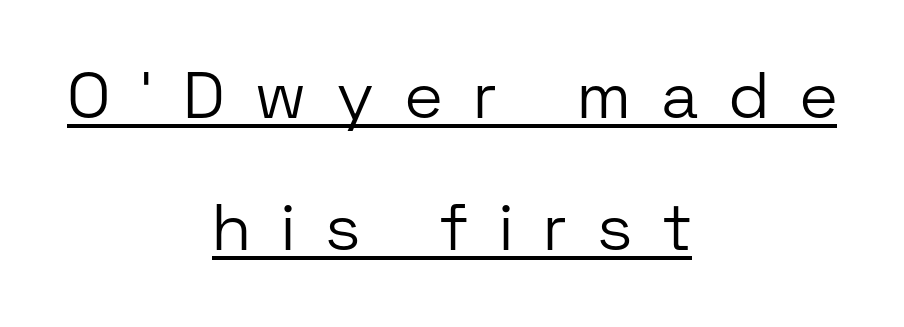
If you folded the block vertically in half, each line would mirror itself in length. Do the characters align in a grid? No, the font is proportional. This is the regular roman posture of the typeface. The rendering uses a large line-height, opening up the rows.
